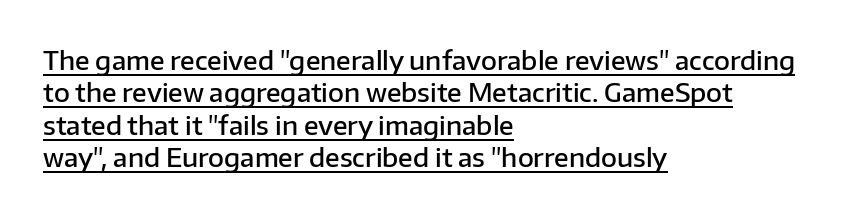
The image shows 26 px text type, upright; set left-aligned, normal line spacing (1.25x), normal letter spacing, underlined.
